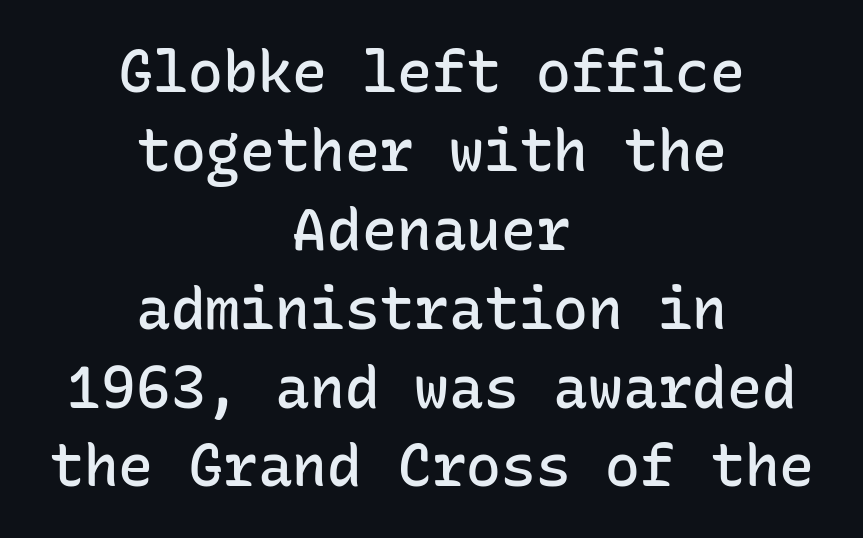
Q: Is the text bold? A: Semi-bold.
Q: Is the text italic (slanted)? A: No, it is upright.
Q: Is the typeface a serif or a sans-serif typeface? A: Sans-serif.
Q: Is the text underlined? A: No.
Q: How is the paragraph aligned? A: Centered.
Q: Is the spacing between letters normal or unusually wide? A: Normal.
Q: Is the spacing between lines tight, normal or loose? A: Normal.
Q: Width (condensed, normal, or wide)? A: Normal.
Q: Stroke contrast? A: Low.
Q: x-height? A: Medium.
Q: Monospaced? A: Yes.
